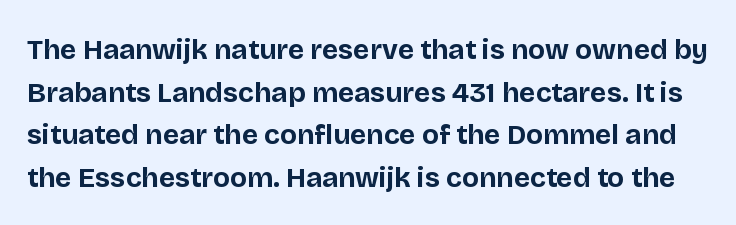
Q: Is the text bold? A: Yes.
Q: Is the text italic (slanted)? A: No, it is upright.
Q: Is the typeface a serif or a sans-serif typeface? A: Sans-serif.
Q: Is the text underlined? A: No.
Q: Is the spacing between letters normal or unusually wide? A: Normal.
Q: Is the spacing between lines tight, normal or loose? A: Normal.
Q: Width (condensed, normal, or wide)? A: Normal.
Q: Stroke contrast? A: Low.
Q: x-height? A: Large.
Q: Monospaced? A: No.
